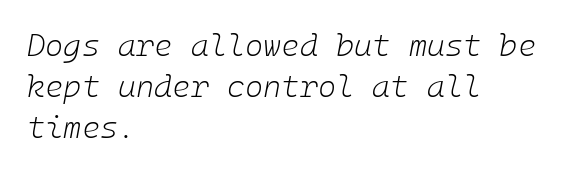
{"italic": "yes", "lean": "right", "slant_degrees": 10, "bold": "no", "weight": "light", "width": "normal", "stroke_contrast": "low", "x_height": "medium", "underline": "no", "align": "left", "line_spacing": "normal", "line_spacing_ratio": 1.32, "letter_spacing": "normal", "letter_spacing_em": 0.0, "glyph_px": 31}
